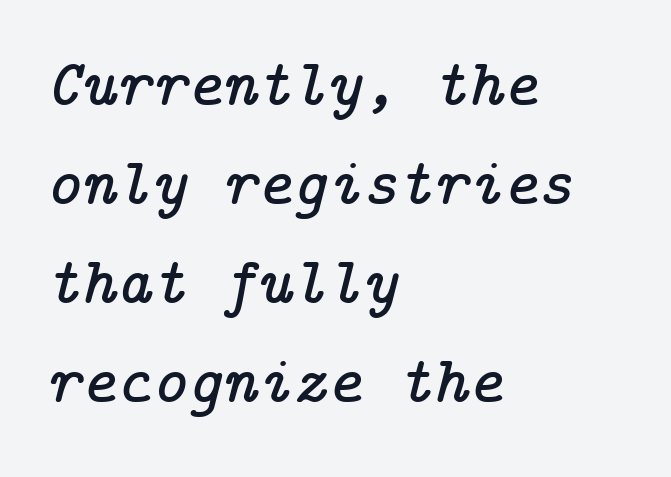
{"serif": "yes", "italic": "yes", "lean": "right", "slant_degrees": 14, "width": "normal", "stroke_contrast": "low", "x_height": "medium", "underline": "no", "align": "left", "line_spacing": "normal", "line_spacing_ratio": 1.48, "letter_spacing": "normal", "letter_spacing_em": 0.0, "glyph_px": 67}
